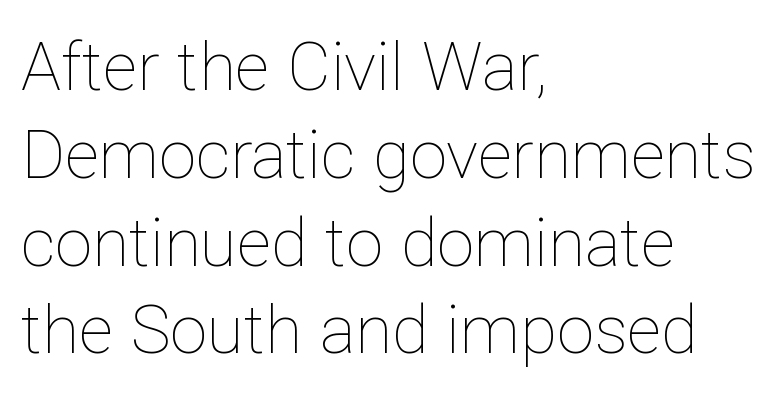
The image shows 67 px thin type, upright; set left-aligned, normal line spacing (1.31x), normal letter spacing, not underlined; low stroke contrast and a medium x-height.
